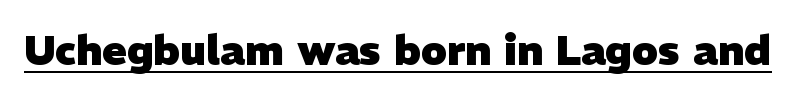
Q: Is the text bold? A: Yes.
Q: Is the typeface a serif or a sans-serif typeface? A: Sans-serif.
Q: Is the text underlined? A: Yes.
Q: Is the spacing between letters normal or unusually wide? A: Normal.
Q: Width (condensed, normal, or wide)? A: Normal.
Q: Stroke contrast? A: Low.
Q: x-height? A: Medium.
Q: Monospaced? A: No.
